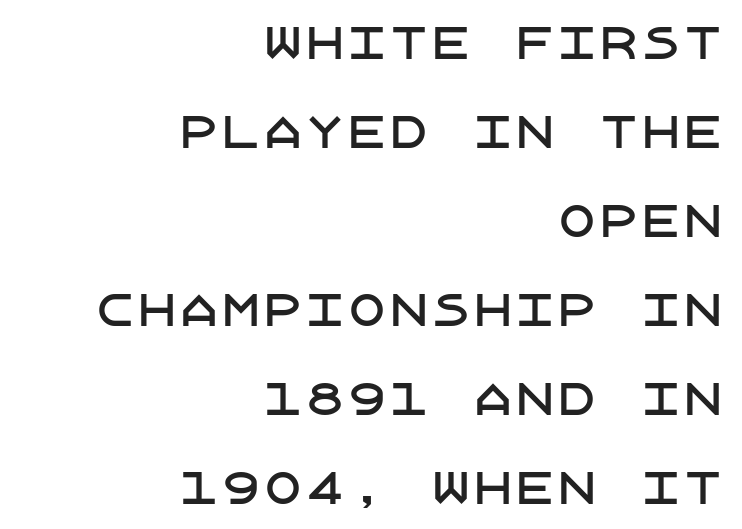
A sans-serif font was chosen for this passage. Descenders are the only things crossing below the line. Vertically, the passage feels expansive, rows floating well apart. Layout note: lines flush right. Tracking value appears to be zero — textbook default spacing. Quick note: not italic, upright.
